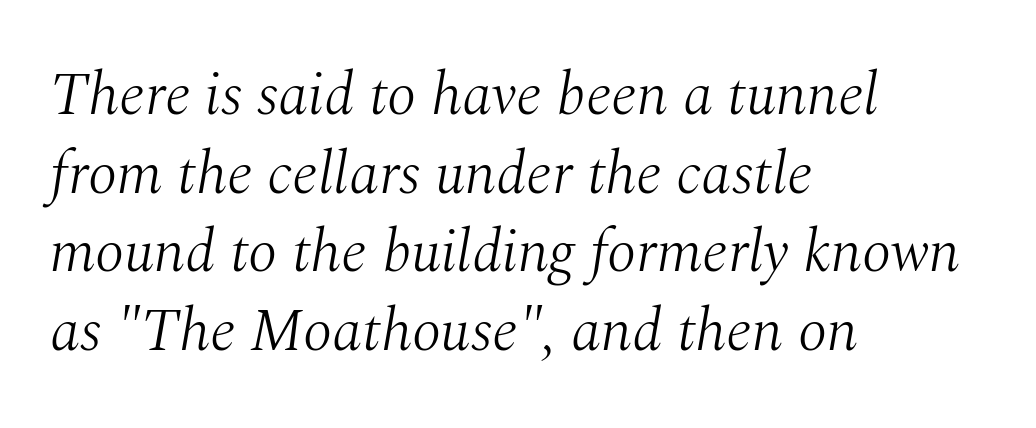
{"serif": "yes", "italic": "yes", "lean": "right", "slant_degrees": 10, "bold": "no", "weight": "light", "width": "normal", "stroke_contrast": "medium", "x_height": "medium", "monospaced": "no", "underline": "no", "align": "left", "line_spacing": "normal", "line_spacing_ratio": 1.31, "letter_spacing": "normal", "letter_spacing_em": 0.0, "glyph_px": 60}
